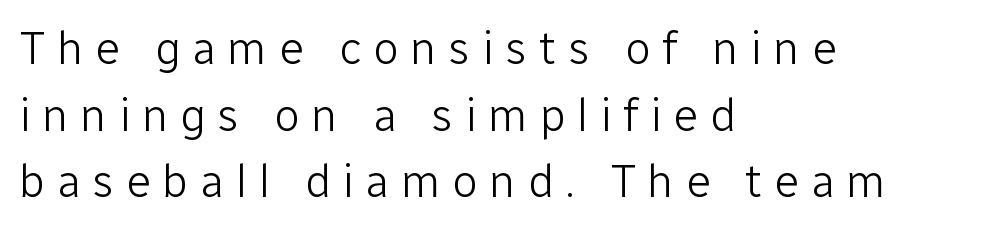
Q: Is the text bold? A: No.
Q: Is the text italic (slanted)? A: No, it is upright.
Q: Is the typeface a serif or a sans-serif typeface? A: Sans-serif.
Q: Is the text underlined? A: No.
Q: How is the paragraph aligned? A: Left-aligned.
Q: Is the spacing between letters normal or unusually wide? A: Unusually wide.
Q: Is the spacing between lines tight, normal or loose? A: Normal.
Q: Width (condensed, normal, or wide)? A: Normal.
Q: Stroke contrast? A: Low.
Q: x-height? A: Medium.
Q: Monospaced? A: No.
